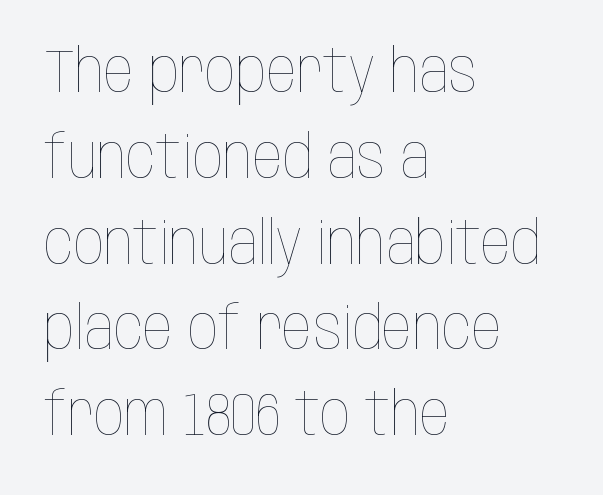
Q: Is the text bold? A: No.
Q: Is the text italic (slanted)? A: No, it is upright.
Q: Is the text underlined? A: No.
Q: How is the paragraph aligned? A: Left-aligned.
Q: Is the spacing between letters normal or unusually wide? A: Normal.
Q: Is the spacing between lines tight, normal or loose? A: Normal.
Q: Width (condensed, normal, or wide)? A: Condensed.
Q: Stroke contrast? A: Low.
Q: x-height? A: Large.
Q: Monospaced? A: No.
